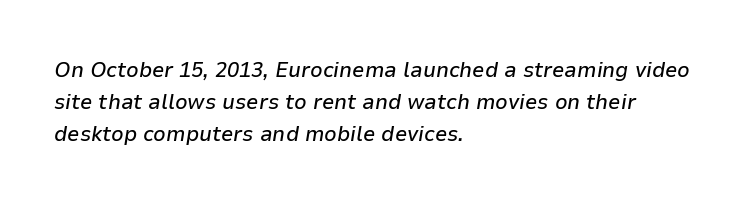
Teacher's note: observe the even left margin — that is flush-left alignment. Plain, unruled lines of type. Vertically, the passage feels balanced, rows spaced as you'd expect. Words appear dense and cohesive because spacing is normal. Emphasis-style slanted type is in use.
